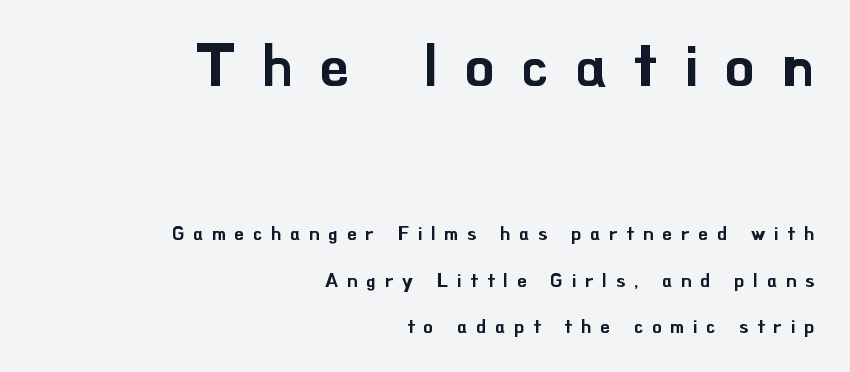
{"serif": "no", "italic": "no", "width": "normal", "stroke_contrast": "low", "x_height": "small", "monospaced": "no", "underline": "no", "align": "right", "line_spacing": "loose", "line_spacing_ratio": 2.43, "letter_spacing": "wide", "letter_spacing_em": 0.47, "larger_block": "first", "size_ratio": 3.05, "glyph_px": 58}
